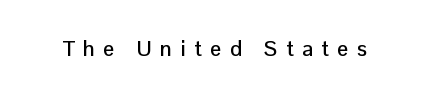
The image shows 22 px text type, upright; set unusually wide letter spacing (+0.39 em), not underlined.
